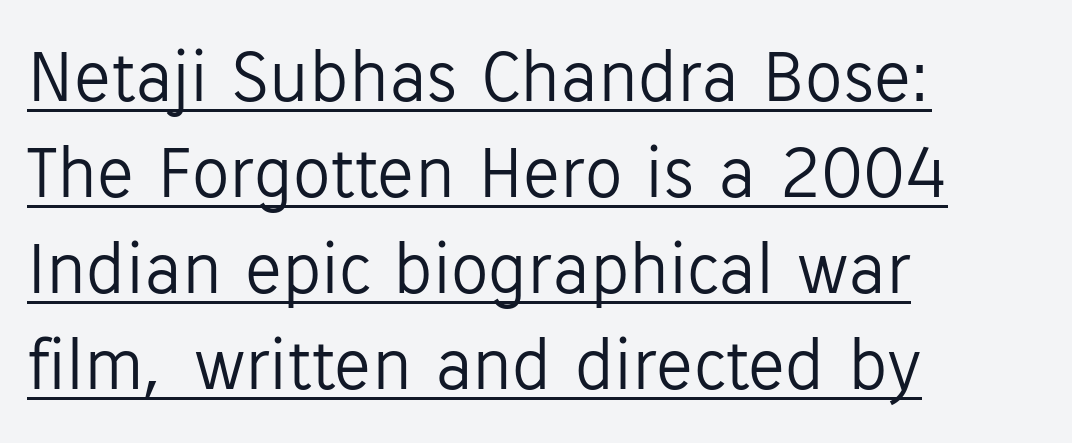
This sample uses an upright cut, with every glyph sitting square on the baseline. Characters follow at the spacing the type designer built in. Varying glyph widths throughout — classic text-font behaviour. The block of text has a typical density, with ordinary space between rows.
